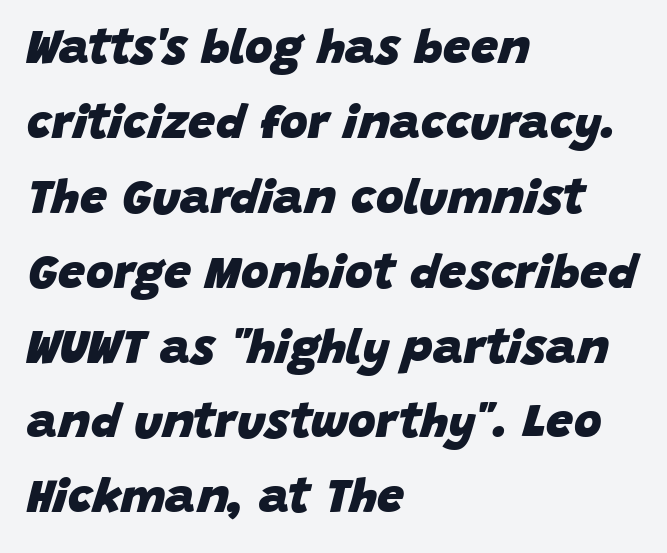
Bold? Absolutely — the strokes are thick and heavy. Horizontally, the lines are justified to the leading edge only. The rendering applies a slant to the glyphs. Just letters on the line, the space beneath them empty. The line texture is even and compact thanks to regular tracking.
